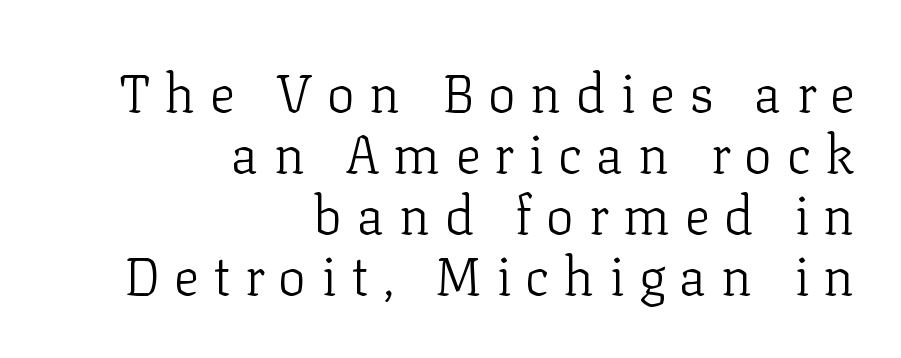
The tracking jumps out immediately: characters are airy and widely separated. Is there much room between lines? No — they nearly touch. Glance below the letters and you will spot only blank space. This is roman type, the default non-slanted kind. Examine the stroke ends and you'll spot serifs.
